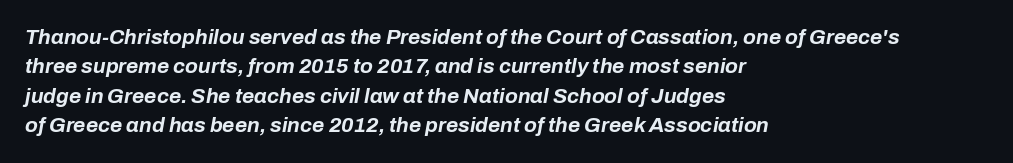
The image shows 21 px bold type, italic (leaning right); set left-aligned, normal line spacing (1.4x), normal letter spacing, not underlined.
